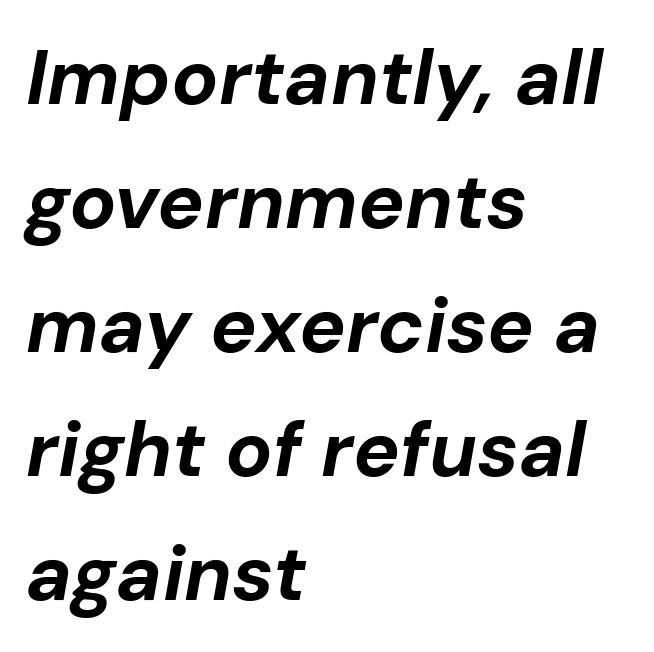
When letters slant like this, we call the style italic. The font is running at its bold setting. The tracking reads as untouched default to a designer's eye. Bare-footed words on every line. Casual observation: everything's shoved over to the left.
